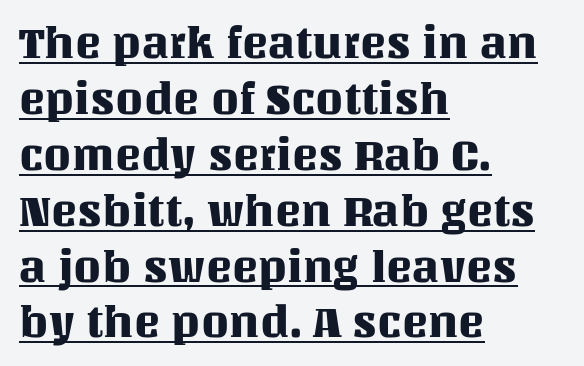
The image shows 44 px text type, upright; set left-aligned, normal line spacing (1.27x), normal letter spacing, underlined; medium stroke contrast and a large x-height.
